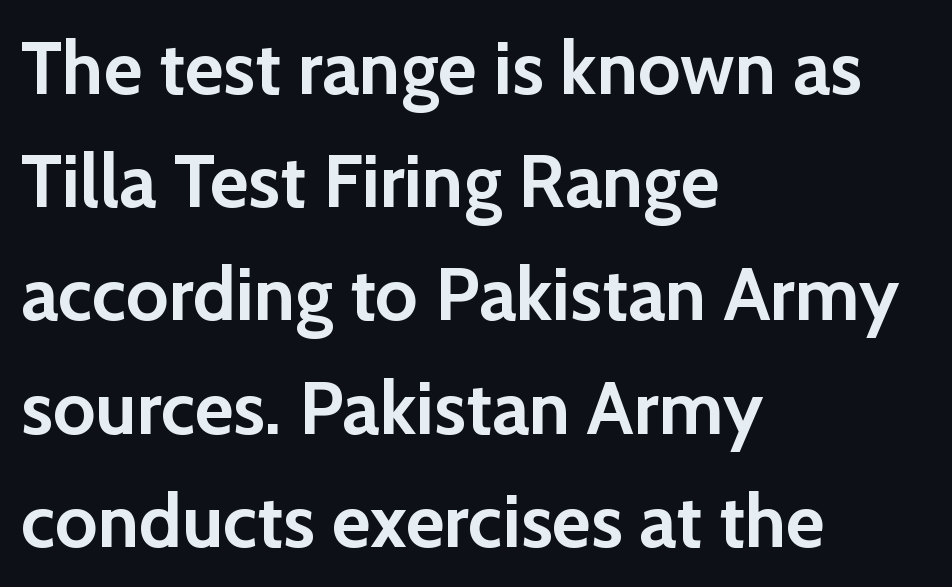
Q: Is the text bold? A: Yes.
Q: Is the text italic (slanted)? A: No, it is upright.
Q: Is the typeface a serif or a sans-serif typeface? A: Sans-serif.
Q: Is the text underlined? A: No.
Q: How is the paragraph aligned? A: Left-aligned.
Q: Is the spacing between letters normal or unusually wide? A: Normal.
Q: Is the spacing between lines tight, normal or loose? A: Normal.
Q: Width (condensed, normal, or wide)? A: Normal.
Q: Stroke contrast? A: Low.
Q: x-height? A: Medium.
Q: Monospaced? A: No.
